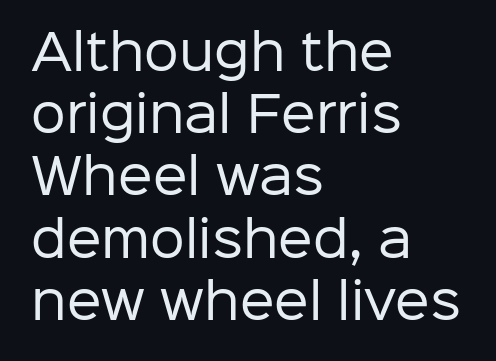
The image shows 49 px regular-weight sans-serif type, upright; set left-aligned, normal line spacing (1.27x), normal letter spacing, not underlined; low stroke contrast and a medium x-height.
